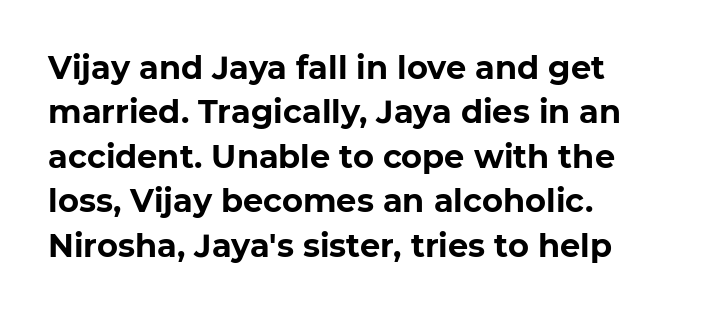
{"serif": "no", "bold": "yes", "weight": "bold", "width": "normal", "stroke_contrast": "low", "x_height": "medium", "monospaced": "no", "underline": "no", "align": "left", "line_spacing": "normal", "line_spacing_ratio": 1.39, "letter_spacing": "normal", "letter_spacing_em": 0.0, "glyph_px": 32}
